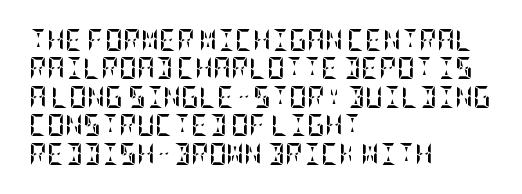
{"italic": "no", "bold": "yes", "underline": "no", "align": "left", "line_spacing": "normal", "line_spacing_ratio": 1.29, "letter_spacing": "normal", "letter_spacing_em": 0.0, "glyph_px": 22}
